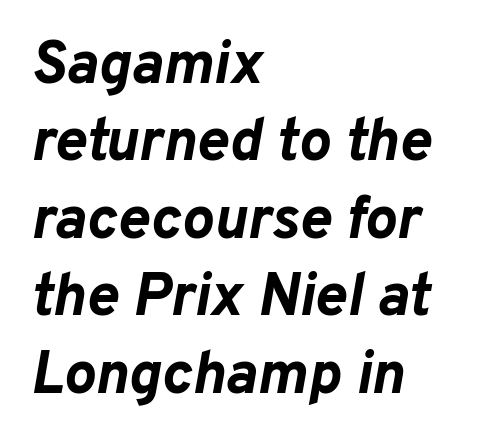
{"italic": "yes", "lean": "right", "slant_degrees": 10, "bold": "yes", "weight": "bold", "width": "normal", "stroke_contrast": "low", "x_height": "medium", "monospaced": "no", "underline": "no", "align": "left", "line_spacing": "normal", "line_spacing_ratio": 1.29, "letter_spacing": "normal", "letter_spacing_em": 0.0, "glyph_px": 60}
